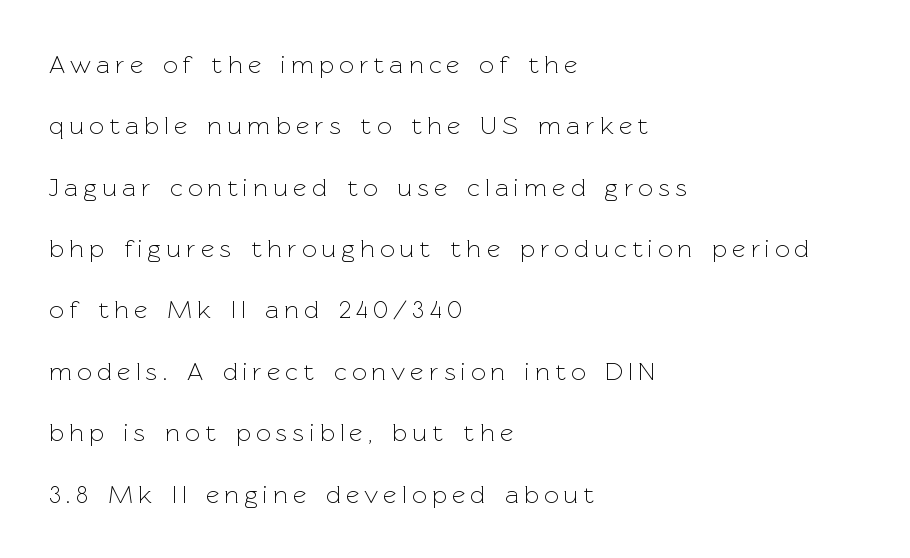
{"italic": "no", "bold": "no", "underline": "no", "align": "left", "line_spacing": "loose", "line_spacing_ratio": 2.36, "letter_spacing": "wide", "letter_spacing_em": 0.2, "glyph_px": 26}
